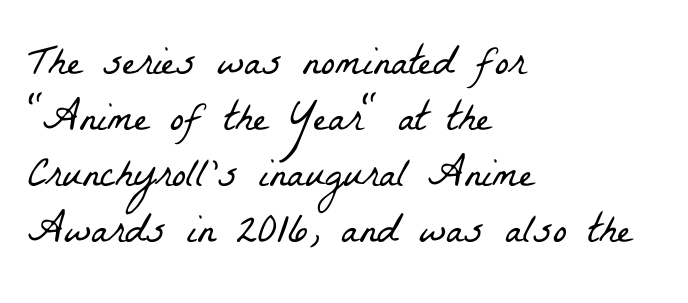
The image shows 42 px light, condensed serif type; set left-aligned, normal line spacing (1.33x), normal letter spacing, not underlined; low stroke contrast and a medium x-height.
